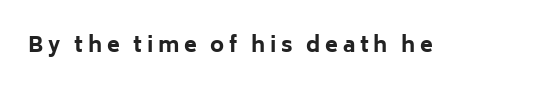
{"italic": "no", "bold": "yes", "underline": "no", "letter_spacing": "wide", "letter_spacing_em": 0.22, "glyph_px": 21}
